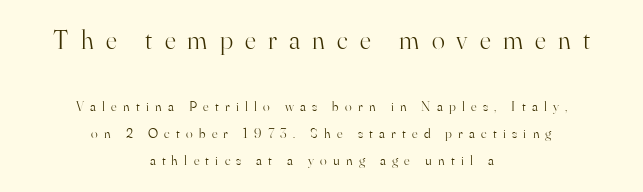
{"italic": "no", "bold": "no", "underline": "no", "align": "center", "line_spacing": "loose", "line_spacing_ratio": 1.96, "letter_spacing": "wide", "letter_spacing_em": 0.45, "larger_block": "first", "size_ratio": 1.93, "glyph_px": 27}
